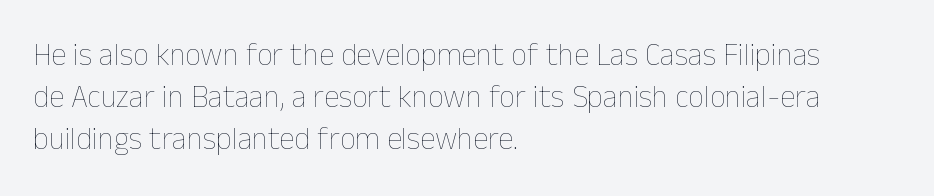
The image shows 31 px thin type, upright; set left-aligned, normal line spacing (1.36x), normal letter spacing, not underlined; low stroke contrast and a medium x-height.
